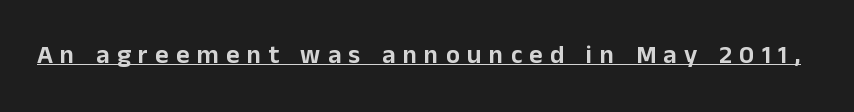
{"italic": "no", "underline": "yes", "letter_spacing": "wide", "letter_spacing_em": 0.28, "glyph_px": 26}
